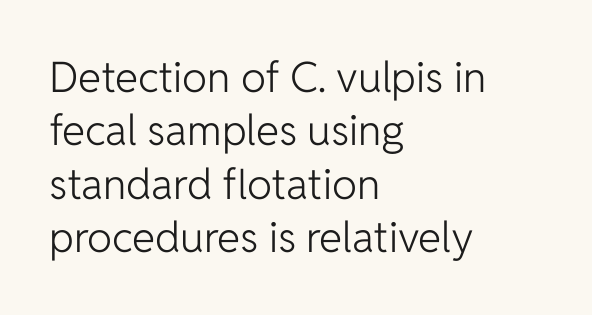
The image shows 42 px light sans-serif type, upright; set left-aligned, normal line spacing (1.27x), normal letter spacing, not underlined; low stroke contrast and a medium x-height.
